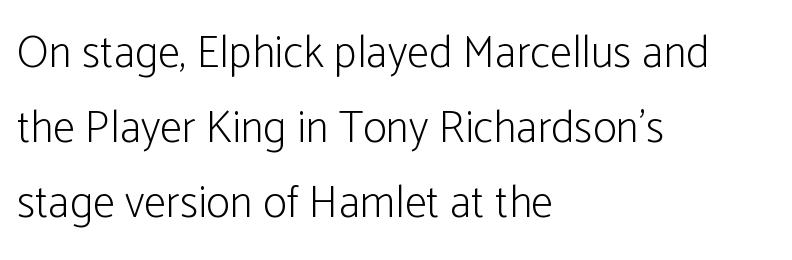
{"serif": "no", "italic": "no", "bold": "no", "weight": "light", "width": "condensed", "stroke_contrast": "low", "x_height": "medium", "monospaced": "no", "underline": "no", "align": "left", "line_spacing": "normal", "line_spacing_ratio": 1.67, "letter_spacing": "normal", "letter_spacing_em": 0.0, "glyph_px": 45}
